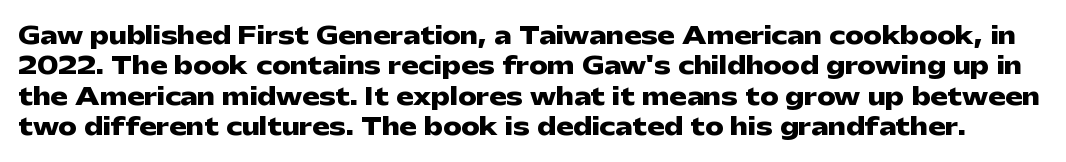
The image shows 23 px bold type, upright; set normal line spacing (1.32x), normal letter spacing, not underlined.
